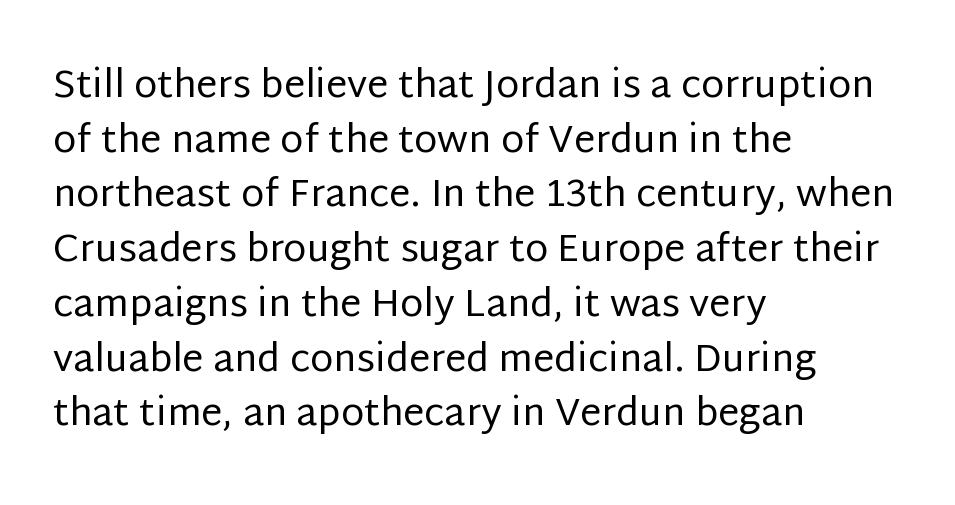
The image shows 38 px regular-weight sans-serif type, upright; set left-aligned, normal line spacing (1.44x), normal letter spacing, not underlined; low stroke contrast and a large x-height.
